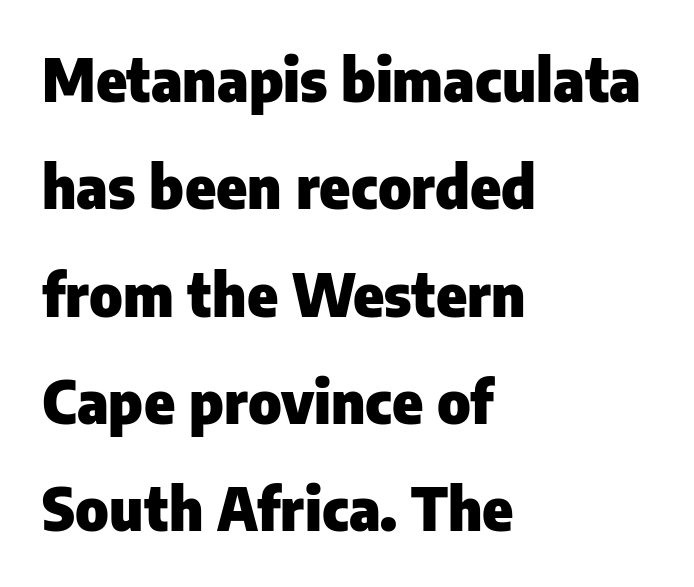
The image shows 58 px heavy sans-serif type, upright; set left-aligned, line spacing 1.85x, normal letter spacing, not underlined; low stroke contrast and a medium x-height.
